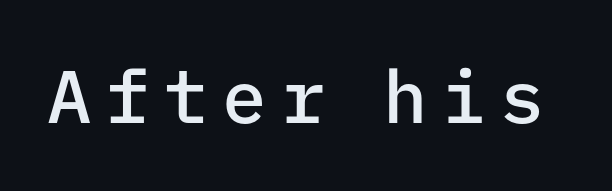
The type sits square on the baseline with zero lean. In terms of weight, the rendering is demibold, just under bold. The strip under each line holds only bare page. This sample has the even, mechanical cadence of fixed-width lettering. The typeface chosen for these lines omits serifs.
